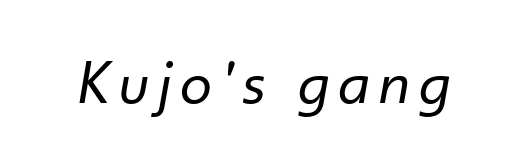
{"italic": "yes", "lean": "right", "slant_degrees": 10, "bold": "no", "weight": "regular", "width": "normal", "stroke_contrast": "low", "x_height": "small", "monospaced": "no", "underline": "no", "glyph_px": 64}
